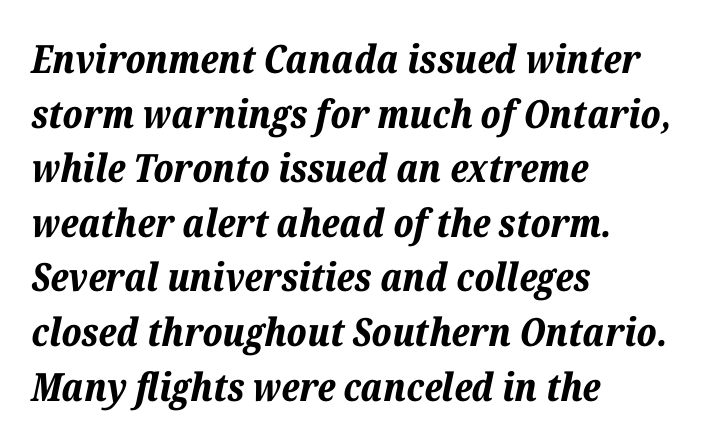
{"italic": "yes", "lean": "right", "slant_degrees": 12, "bold": "yes", "weight": "bold", "width": "normal", "stroke_contrast": "low", "x_height": "medium", "monospaced": "no", "underline": "no", "align": "left", "line_spacing": "normal", "line_spacing_ratio": 1.4, "letter_spacing": "normal", "letter_spacing_em": 0.0, "glyph_px": 39}
